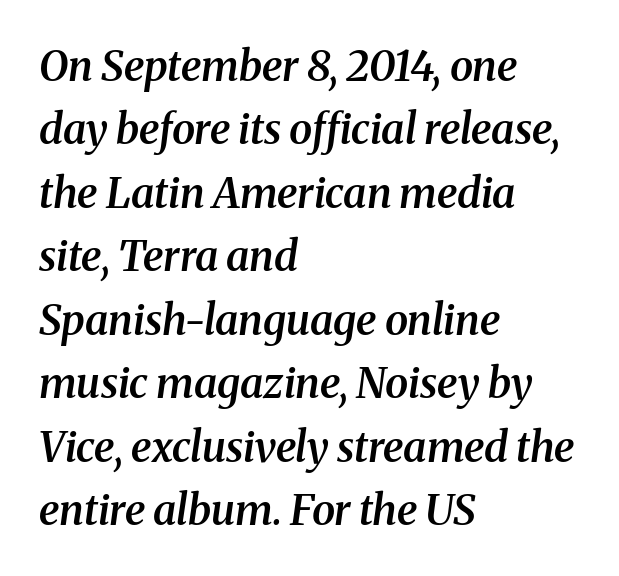
The lines are quadded left. The rows are spaced the way most documents space them. Rule under the text: the space is simply empty. Spacing verdict: proportional, widths tailored to each character.
